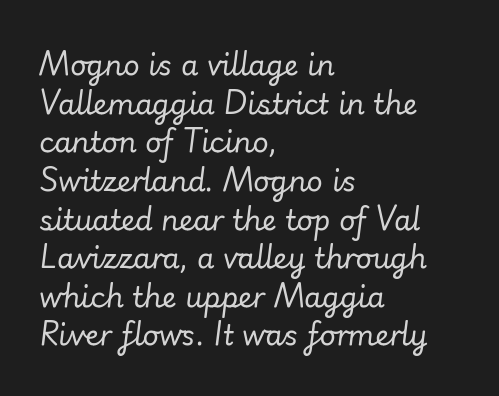
The image shows 28 px regular-weight type, italic (leaning right); set left-aligned, normal line spacing (1.38x), normal letter spacing, not underlined; low stroke contrast and a small x-height.
